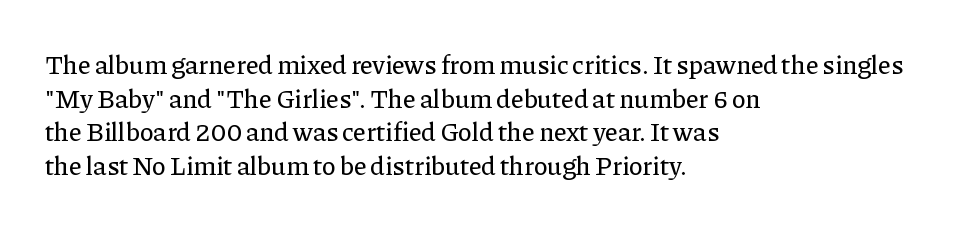
The image shows 26 px text type, upright; set left-aligned, normal line spacing (1.29x), normal letter spacing, not underlined.
